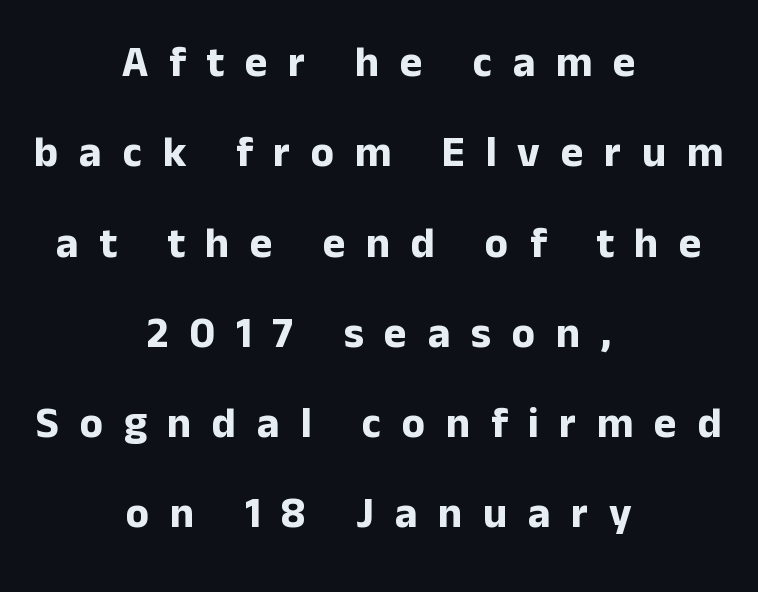
The image shows 43 px bold sans-serif type, upright; set centered, loose line spacing (2.1x), unusually wide letter spacing (+0.48 em), not underlined; low stroke contrast and a medium x-height.
